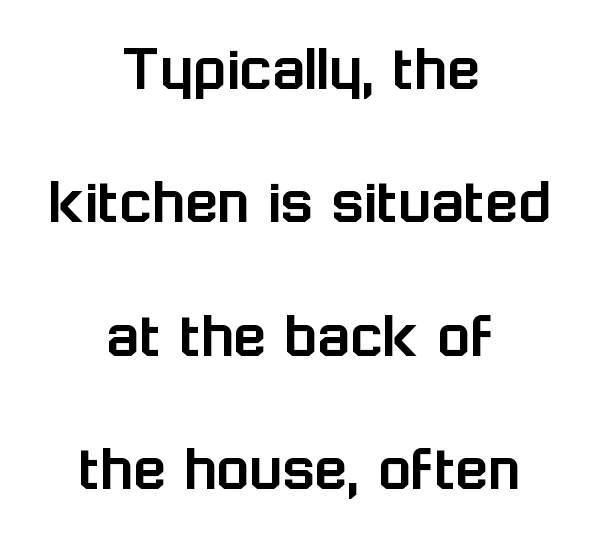
Q: Is the text italic (slanted)? A: No, it is upright.
Q: Is the typeface a serif or a sans-serif typeface? A: Sans-serif.
Q: Is the text underlined? A: No.
Q: How is the paragraph aligned? A: Centered.
Q: Is the spacing between letters normal or unusually wide? A: Normal.
Q: Is the spacing between lines tight, normal or loose? A: Loose.
Q: Width (condensed, normal, or wide)? A: Normal.
Q: Stroke contrast? A: Low.
Q: x-height? A: Medium.
Q: Monospaced? A: No.
